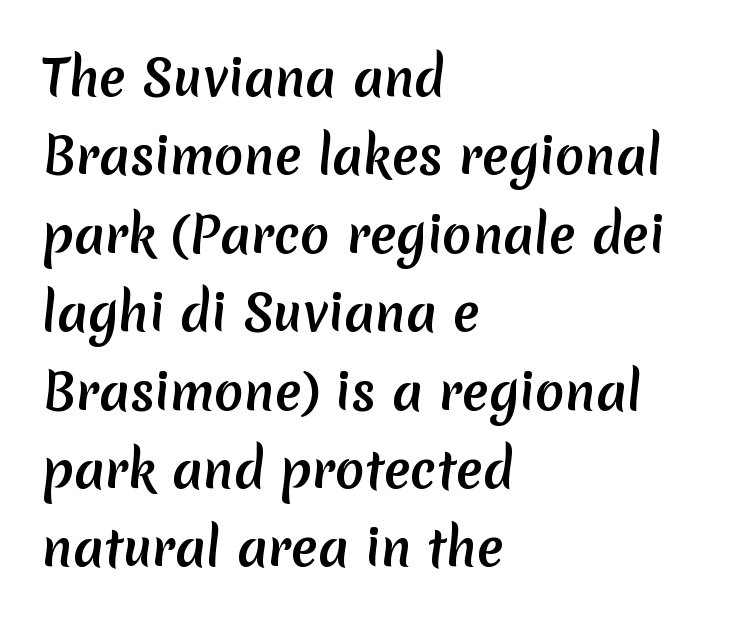
{"serif": "no", "bold": "yes", "weight": "semibold", "width": "normal", "stroke_contrast": "low", "x_height": "medium", "monospaced": "no", "underline": "no", "align": "left", "line_spacing": "normal", "line_spacing_ratio": 1.6, "letter_spacing": "normal", "letter_spacing_em": 0.0, "glyph_px": 49}
